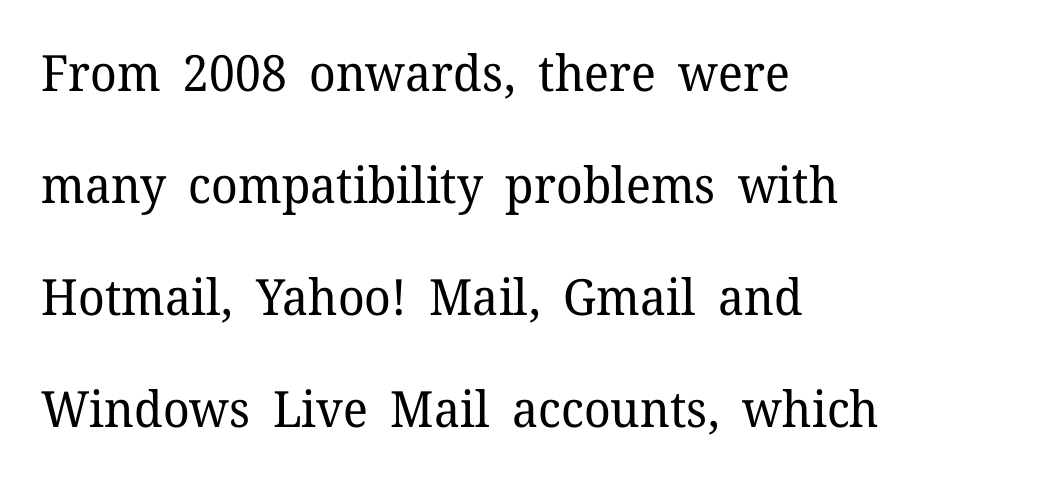
{"serif": "yes", "italic": "no", "bold": "no", "weight": "regular", "width": "normal", "stroke_contrast": "low", "x_height": "medium", "monospaced": "no", "underline": "no", "align": "left", "line_spacing": "loose", "line_spacing_ratio": 2.24, "letter_spacing": "normal", "letter_spacing_em": 0.0, "glyph_px": 50}
